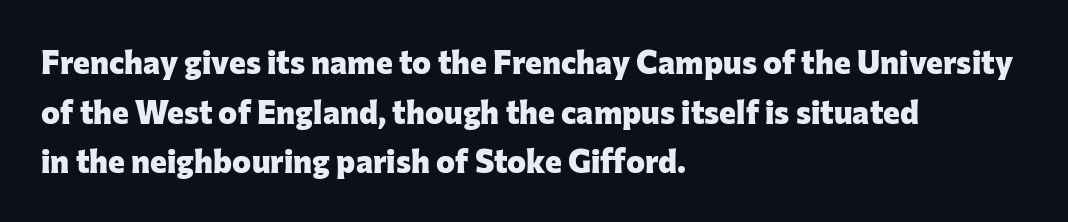
Is this a fixed-width face? No — the glyphs have proportional, varying widths. Typographic density is high because the face is bold. Words appear dense and cohesive because spacing is normal. If you measured baseline to baseline, you'd find a middling distance. In terms of posture, this sample is upright.
